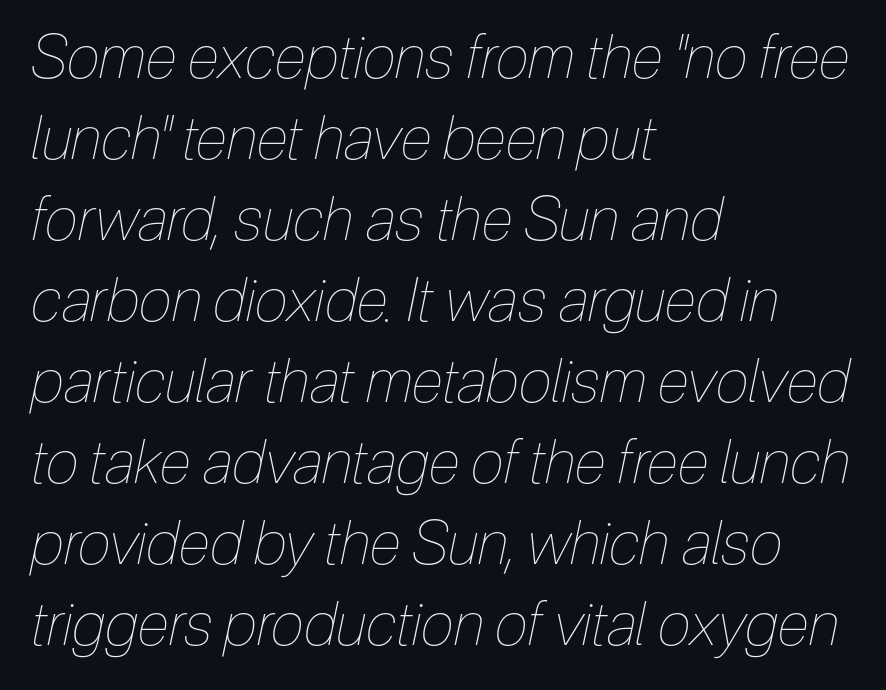
{"italic": "yes", "lean": "right", "slant_degrees": 12, "bold": "no", "weight": "thin", "width": "condensed", "stroke_contrast": "low", "x_height": "medium", "monospaced": "no", "underline": "no", "align": "left", "line_spacing": "normal", "line_spacing_ratio": 1.35, "letter_spacing": "normal", "letter_spacing_em": 0.0, "glyph_px": 60}
